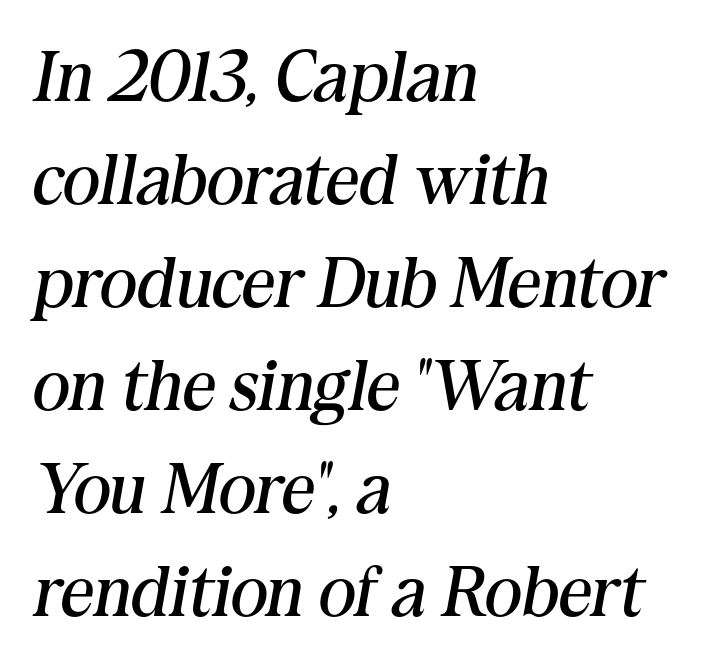
The image shows 72 px regular-weight serif type, italic (leaning right); set left-aligned, normal line spacing (1.43x), normal letter spacing, not underlined; medium stroke contrast and a medium x-height.
